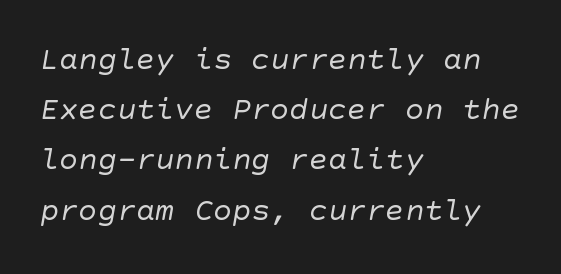
{"serif": "no", "bold": "no", "weight": "regular", "width": "normal", "stroke_contrast": "low", "x_height": "large", "underline": "no", "align": "left", "line_spacing": "normal", "line_spacing_ratio": 1.57, "letter_spacing": "normal", "letter_spacing_em": 0.0, "glyph_px": 32}
